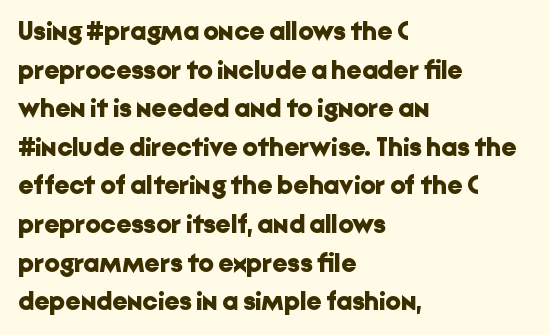
Q: Is the text bold? A: Yes.
Q: Is the text italic (slanted)? A: No, it is upright.
Q: Is the text underlined? A: No.
Q: How is the paragraph aligned? A: Left-aligned.
Q: Is the spacing between letters normal or unusually wide? A: Normal.
Q: Is the spacing between lines tight, normal or loose? A: Normal.
